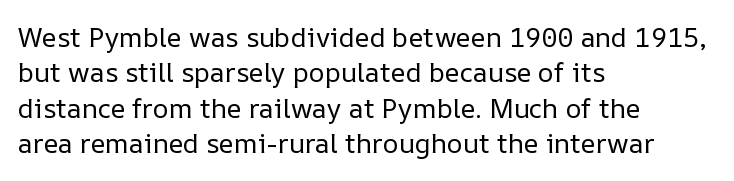
Q: Is the text bold? A: No.
Q: Is the text italic (slanted)? A: No, it is upright.
Q: Is the text underlined? A: No.
Q: How is the paragraph aligned? A: Left-aligned.
Q: Is the spacing between letters normal or unusually wide? A: Normal.
Q: Is the spacing between lines tight, normal or loose? A: Normal.
